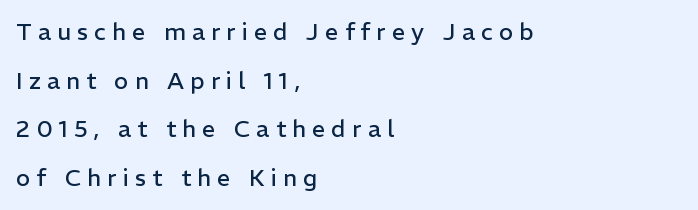
{"italic": "no", "bold": "no", "underline": "no", "align": "left", "line_spacing": "loose", "line_spacing_ratio": 2.03, "letter_spacing": "wide", "letter_spacing_em": 0.25, "glyph_px": 24}
